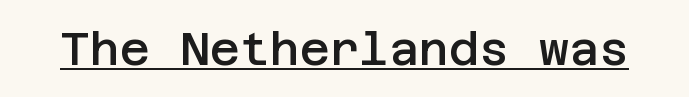
The image shows 46 px semibold sans-serif type, upright; set normal letter spacing, underlined; low stroke contrast and a large x-height.
